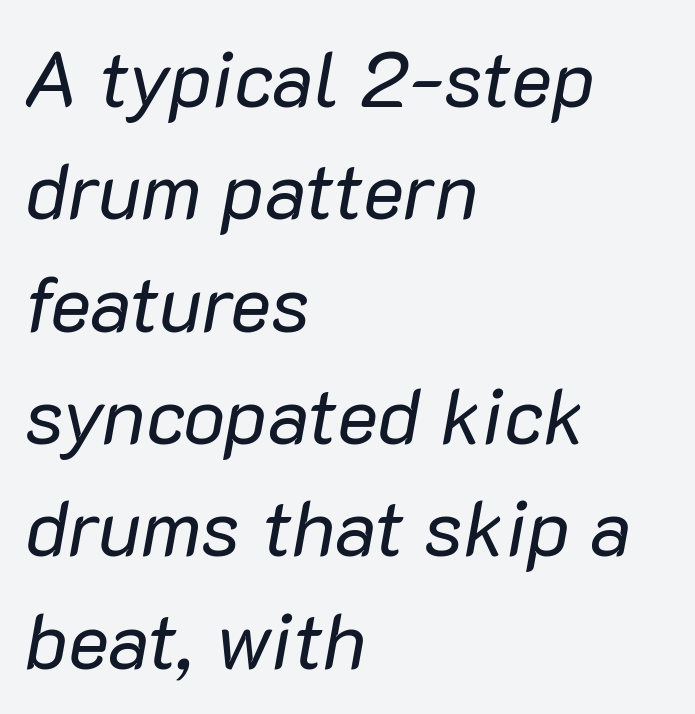
The letters sit at their default tracking, neither squeezed nor spread. Short and long lines alike share a common starting point at left. Weight class: somewhere from thin through regular. The space between consecutive lines is moderate.
